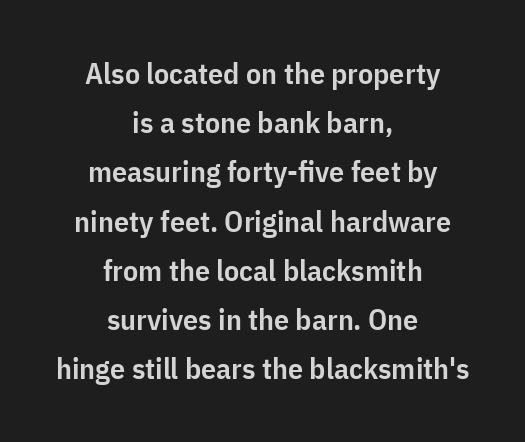
Q: Is the text bold? A: Semi-bold.
Q: Is the text italic (slanted)? A: No, it is upright.
Q: Is the typeface a serif or a sans-serif typeface? A: Sans-serif.
Q: Is the text underlined? A: No.
Q: How is the paragraph aligned? A: Centered.
Q: Is the spacing between letters normal or unusually wide? A: Normal.
Q: Is the spacing between lines tight, normal or loose? A: Normal.
Q: Width (condensed, normal, or wide)? A: Condensed.
Q: Stroke contrast? A: Low.
Q: x-height? A: Medium.
Q: Monospaced? A: No.
